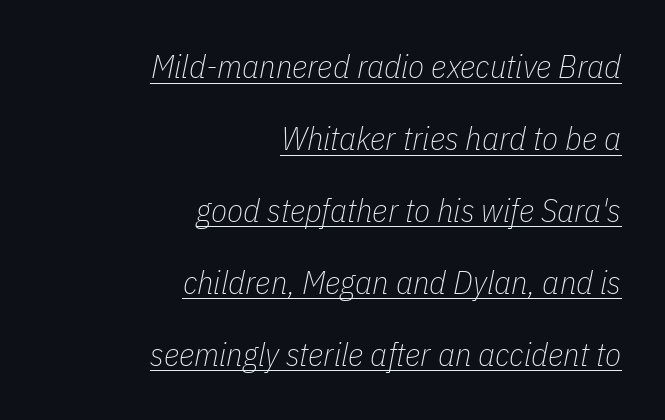
Tall strokes in this sample are angled rather than plumb. Letter spacing: default. The letterforms sit at book weight or below. Airy leading.
